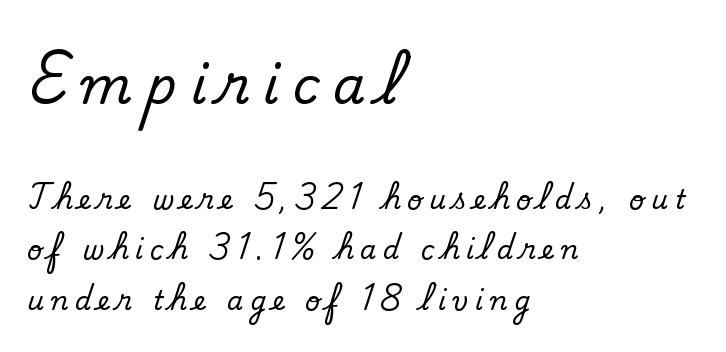
{"serif": "no", "bold": "no", "weight": "regular", "width": "normal", "stroke_contrast": "low", "x_height": "small", "monospaced": "no", "underline": "no", "align": "left", "line_spacing": "loose", "line_spacing_ratio": 1.96, "letter_spacing": "wide", "letter_spacing_em": 0.26, "larger_block": "first", "size_ratio": 2.0, "glyph_px": 52}
